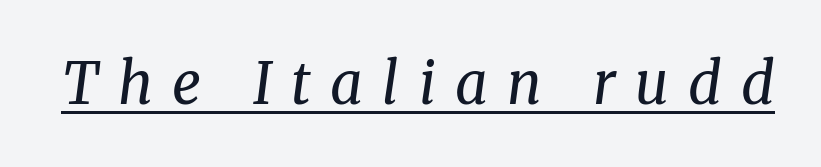
{"serif": "yes", "italic": "yes", "lean": "right", "slant_degrees": 8, "bold": "no", "weight": "regular", "width": "normal", "stroke_contrast": "medium", "x_height": "medium", "monospaced": "no", "underline": "yes", "letter_spacing": "wide", "letter_spacing_em": 0.34, "glyph_px": 57}
